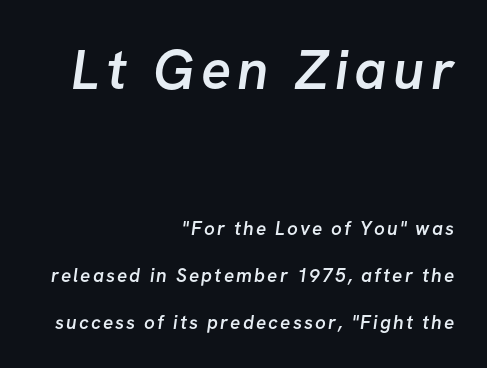
{"serif": "no", "bold": "semi", "weight": "semibold", "width": "normal", "stroke_contrast": "low", "x_height": "medium", "monospaced": "no", "underline": "no", "align": "right", "line_spacing": "loose", "line_spacing_ratio": 2.47, "larger_block": "first", "size_ratio": 2.95, "glyph_px": 56}
